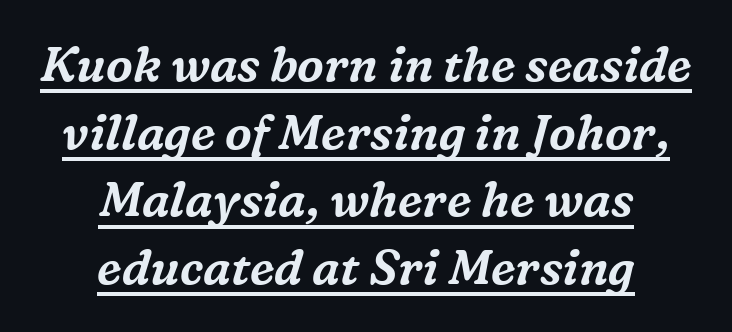
Does the lettering tilt? It does — this is italic. No extra tracking has been applied to these lines. These characters rest on top of a visible drawn line. Quick note: interline space is typical. Horizontal alignment here is central, giving a formal, balanced look.
